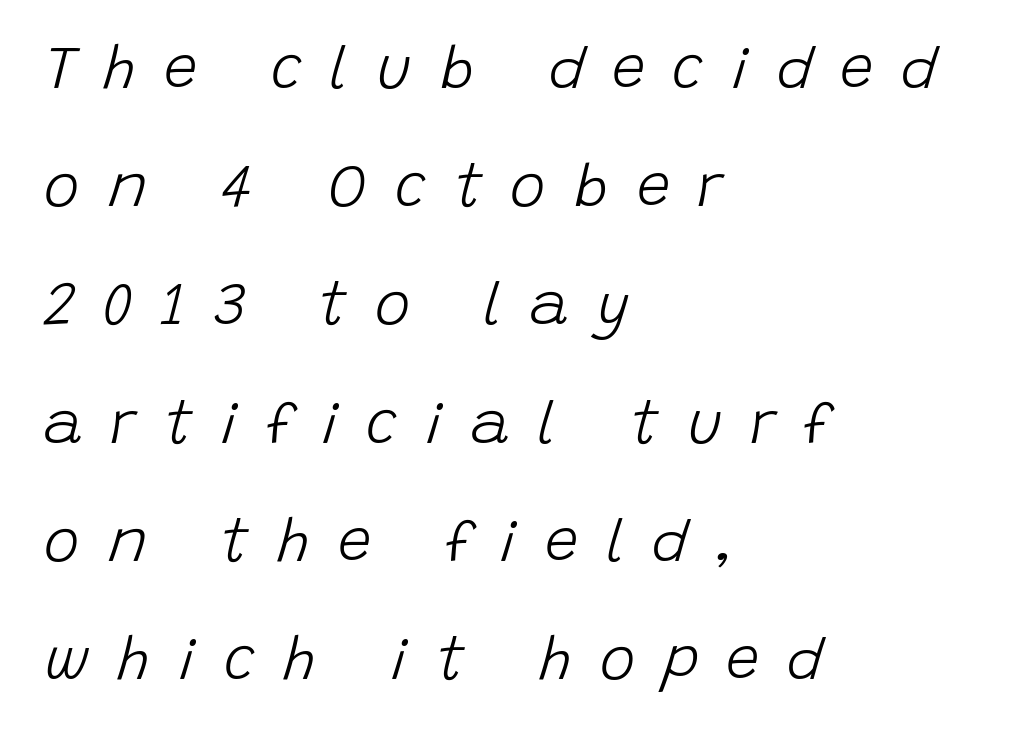
Q: Is the text bold? A: No.
Q: Is the text italic (slanted)? A: Yes, it leans right by about 15 degrees.
Q: Is the text underlined? A: No.
Q: How is the paragraph aligned? A: Left-aligned.
Q: Is the spacing between letters normal or unusually wide? A: Unusually wide.
Q: Is the spacing between lines tight, normal or loose? A: Loose.
Q: Width (condensed, normal, or wide)? A: Normal.
Q: Stroke contrast? A: Low.
Q: x-height? A: Large.
Q: Monospaced? A: No.
